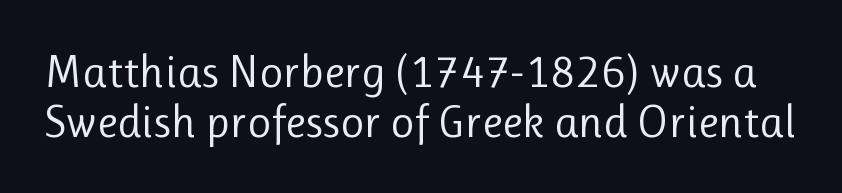
Q: Is the text bold? A: No.
Q: Is the text italic (slanted)? A: No, it is upright.
Q: Is the typeface a serif or a sans-serif typeface? A: Sans-serif.
Q: Is the text underlined? A: No.
Q: Is the spacing between letters normal or unusually wide? A: Normal.
Q: Is the spacing between lines tight, normal or loose? A: Tight.
Q: Width (condensed, normal, or wide)? A: Normal.
Q: Stroke contrast? A: Low.
Q: x-height? A: Medium.
Q: Monospaced? A: No.
